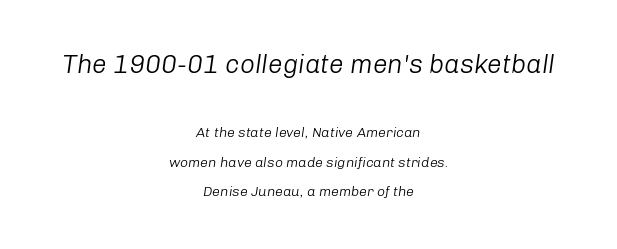
The face used here is rendered with its standard letterfit. You get the large type first, then a drop to smaller type. The typesetter chose a symmetrical, centered arrangement here. Would a proofreader flag this as italicized? Yes. Compared with typical paragraphs, the rows here are farther apart. The typeface has the unassuming heft of standard copy or less.
